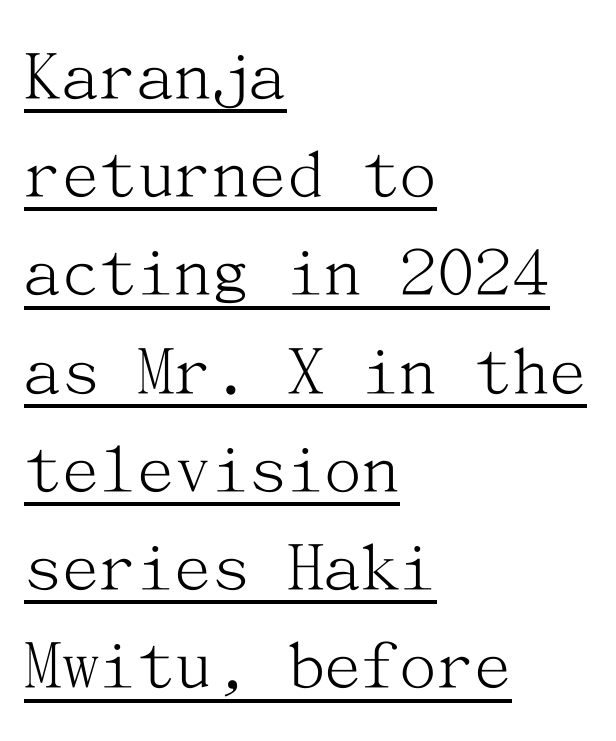
{"serif": "yes", "italic": "no", "bold": "no", "weight": "light", "width": "normal", "stroke_contrast": "medium", "x_height": "medium", "underline": "yes", "align": "left", "line_spacing": "normal", "line_spacing_ratio": 1.31, "letter_spacing": "normal", "letter_spacing_em": 0.0, "glyph_px": 75}
